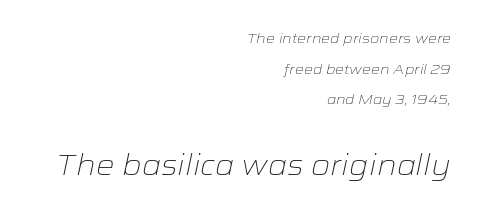
The image shows 29 px light, wide type, italic (leaning right); set right-aligned, loose line spacing (2.19x), normal letter spacing, not underlined; the second (bottom) block is 2.07x larger; low stroke contrast and a medium x-height.
